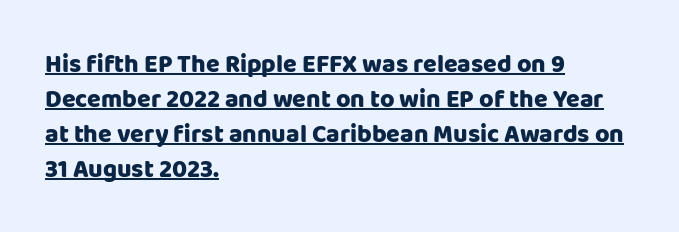
Q: Is the text bold? A: Yes.
Q: Is the text italic (slanted)? A: No, it is upright.
Q: Is the text underlined? A: Yes.
Q: How is the paragraph aligned? A: Left-aligned.
Q: Is the spacing between letters normal or unusually wide? A: Normal.
Q: Is the spacing between lines tight, normal or loose? A: Normal.
